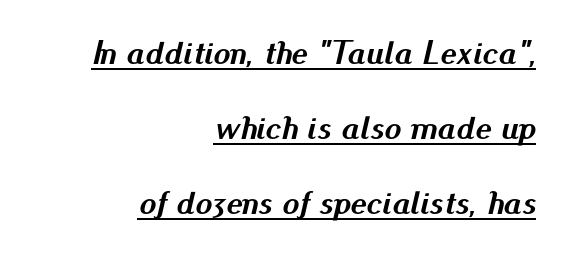
The sample's only ornament is a line tracing under the words. Notice the wide empty band between every row — that's loose leading. Line endings align vertically; line beginnings do not. Inter-character spacing is left at the font's built-in metrics.
